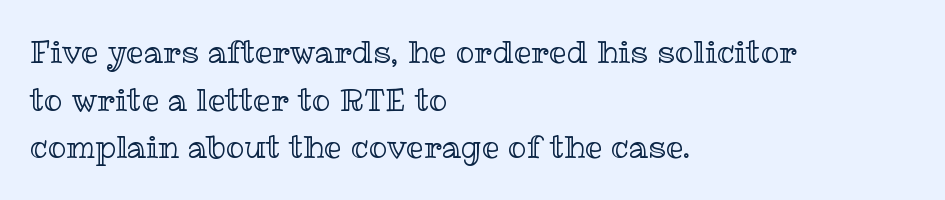
Q: Is the text italic (slanted)? A: No, it is upright.
Q: Is the text underlined? A: No.
Q: How is the paragraph aligned? A: Left-aligned.
Q: Is the spacing between letters normal or unusually wide? A: Normal.
Q: Is the spacing between lines tight, normal or loose? A: Normal.
Q: Width (condensed, normal, or wide)? A: Normal.
Q: x-height? A: Medium.
Q: Monospaced? A: No.
